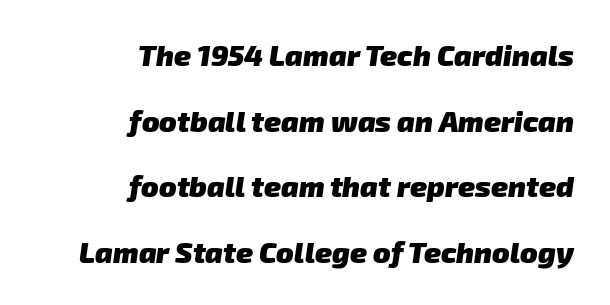
The image shows 29 px heavy sans-serif type; set right-aligned, loose line spacing (2.26x), normal letter spacing, not underlined; low stroke contrast and a medium x-height.
